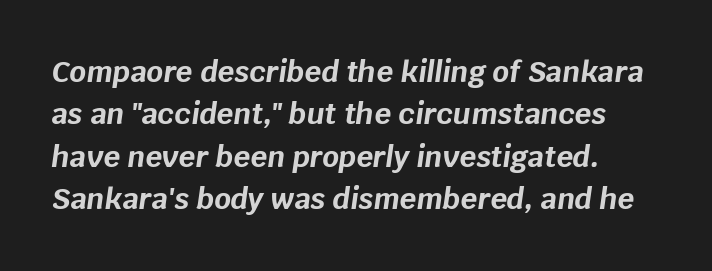
The type is set solid horizontally, with unmodified tracking. Heavy, bold letterforms. Any mark beneath the type? The region is blank. If you drew a line through each stem, it would be angled.
